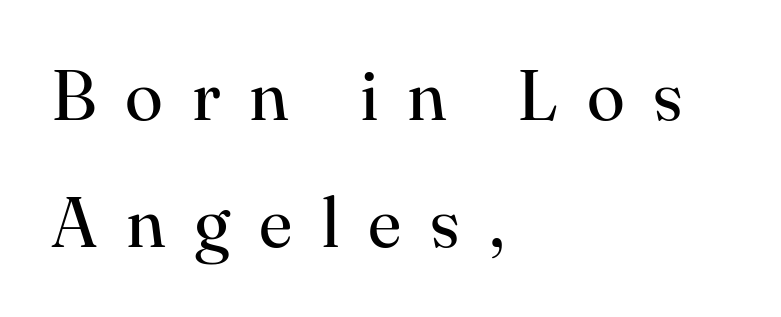
{"serif": "yes", "italic": "no", "bold": "no", "weight": "regular", "width": "normal", "stroke_contrast": "high", "x_height": "small", "monospaced": "no", "underline": "no", "align": "left", "line_spacing_ratio": 1.82, "letter_spacing": "wide", "letter_spacing_em": 0.41, "glyph_px": 70}
